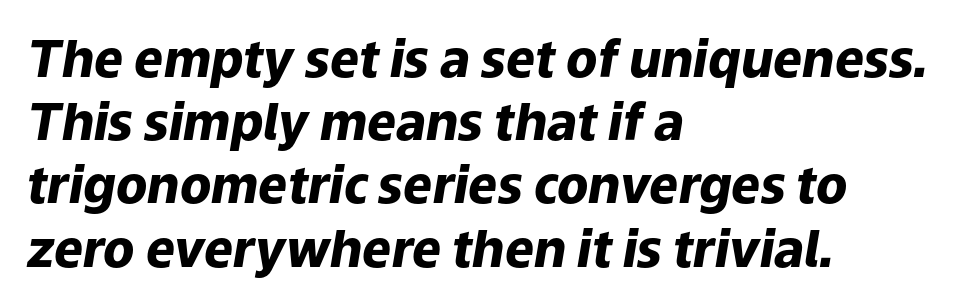
{"italic": "yes", "lean": "right", "slant_degrees": 9, "bold": "yes", "weight": "heavy", "width": "normal", "stroke_contrast": "low", "x_height": "medium", "monospaced": "no", "underline": "no", "align": "left", "line_spacing_ratio": 1.24, "letter_spacing": "normal", "letter_spacing_em": 0.0, "glyph_px": 51}
